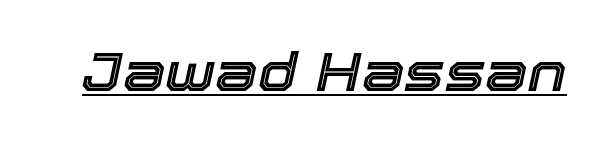
A typesetter would call this proportional, since set widths differ per character. These lines keep a tight, regular rhythm from letter to letter. Quick note: underline on. If you drew a line through each stem, it would be angled.
